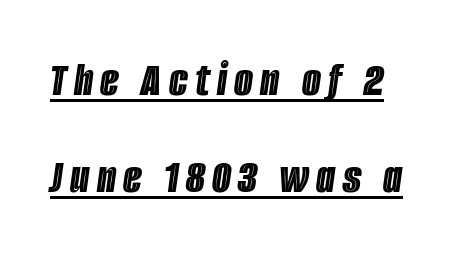
Do the characters align in a grid? No, the font is proportional. Is there much room between lines? Yes — plenty of vertical air separates them. Caption: lettering with a line underneath. Looking at the ascenders, they clearly lean.
